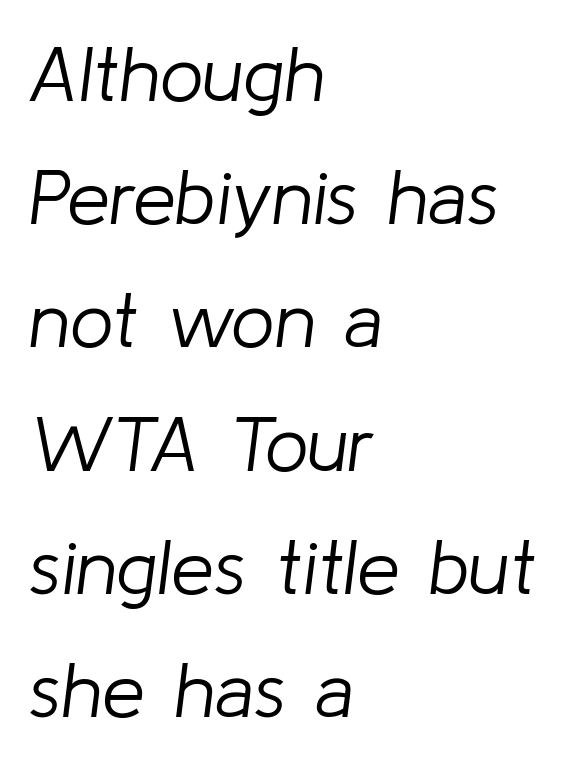
Q: Is the text bold? A: No.
Q: Is the text italic (slanted)? A: Yes, it leans right by about 8 degrees.
Q: Is the text underlined? A: No.
Q: How is the paragraph aligned? A: Left-aligned.
Q: Is the spacing between letters normal or unusually wide? A: Normal.
Q: Is the spacing between lines tight, normal or loose? A: Normal.
Q: Width (condensed, normal, or wide)? A: Normal.
Q: Stroke contrast? A: Low.
Q: x-height? A: Medium.
Q: Monospaced? A: No.
